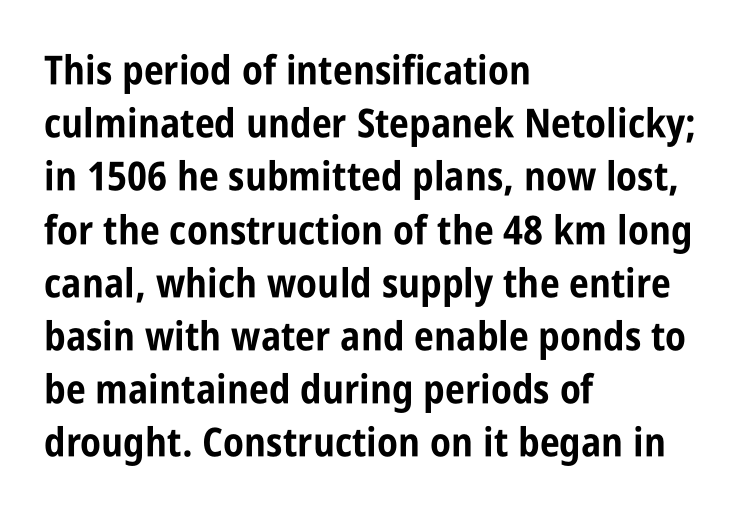
Each row of text sits above clean, open space. Designer's note — italics off, roman on. Notice how thick the strokes are: this is what a full bold looks like. Words appear dense and cohesive because spacing is normal. Notice how descenders clear the ascenders below comfortably — that's standard leading.
